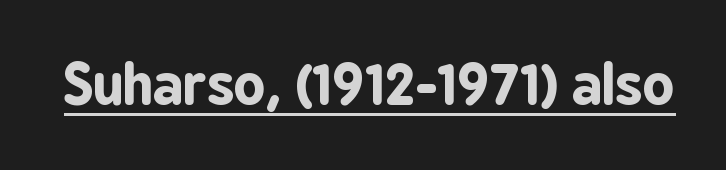
Q: Is the text bold? A: Yes.
Q: Is the text italic (slanted)? A: No, it is upright.
Q: Is the typeface a serif or a sans-serif typeface? A: Sans-serif.
Q: Is the text underlined? A: Yes.
Q: Is the spacing between letters normal or unusually wide? A: Normal.
Q: Width (condensed, normal, or wide)? A: Condensed.
Q: Stroke contrast? A: Low.
Q: x-height? A: Medium.
Q: Monospaced? A: No.
